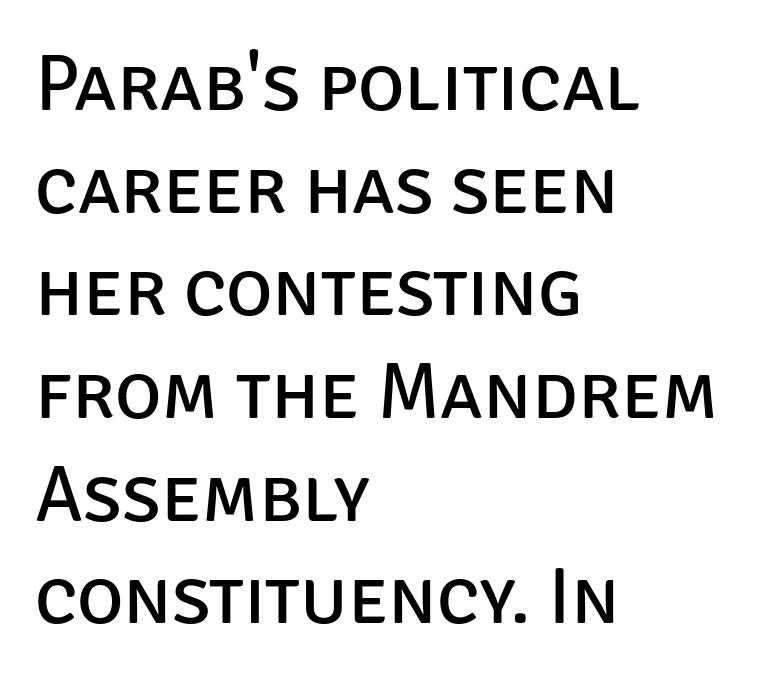
{"serif": "no", "italic": "no", "bold": "no", "weight": "regular", "width": "normal", "stroke_contrast": "low", "x_height": "large", "monospaced": "no", "underline": "no", "align": "left", "line_spacing": "normal", "line_spacing_ratio": 1.3, "letter_spacing": "normal", "letter_spacing_em": 0.0, "glyph_px": 79}
